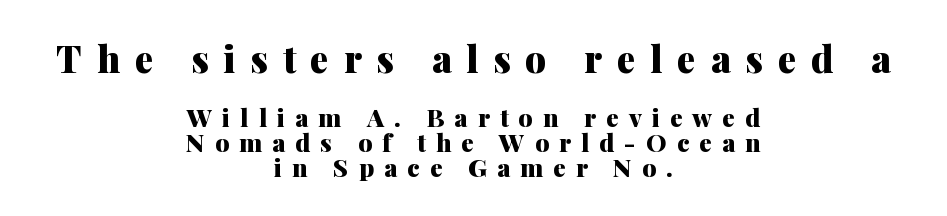
Is this a fixed-width face? No — the glyphs have proportional, varying widths. Posture: upright roman. Between these two stacked blocks, the higher one wins on size. Heft: maximum for text — a bold. A student would call this center alignment; a typographer would say set centered.
